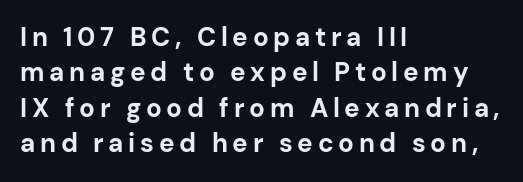
Q: Is the text bold? A: Yes.
Q: Is the text italic (slanted)? A: No, it is upright.
Q: Is the text underlined? A: No.
Q: How is the paragraph aligned? A: Left-aligned.
Q: Is the spacing between lines tight, normal or loose? A: Normal.
